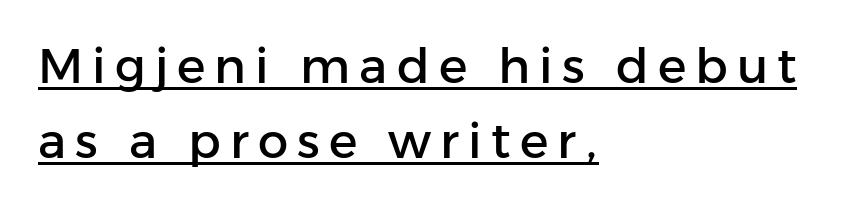
The image shows 48 px sans-serif type, upright; set left-aligned, normal line spacing (1.57x), underlined; low stroke contrast and a medium x-height.
